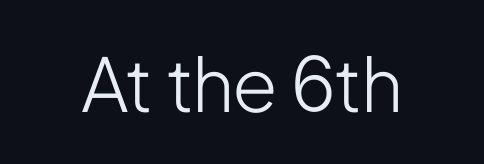
{"serif": "no", "italic": "no", "bold": "no", "weight": "light", "width": "condensed", "stroke_contrast": "low", "x_height": "medium", "monospaced": "no", "underline": "no", "letter_spacing": "normal", "letter_spacing_em": 0.0, "glyph_px": 74}
